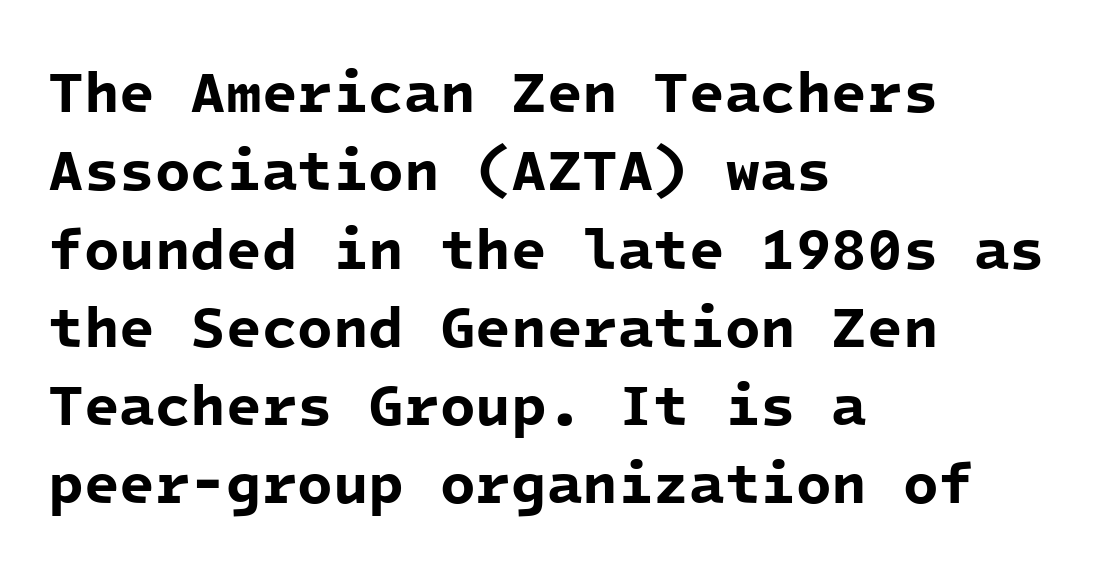
The image shows 58 px bold sans-serif type, monospaced; set left-aligned, normal line spacing (1.35x), normal letter spacing, not underlined; low stroke contrast and a medium x-height.
